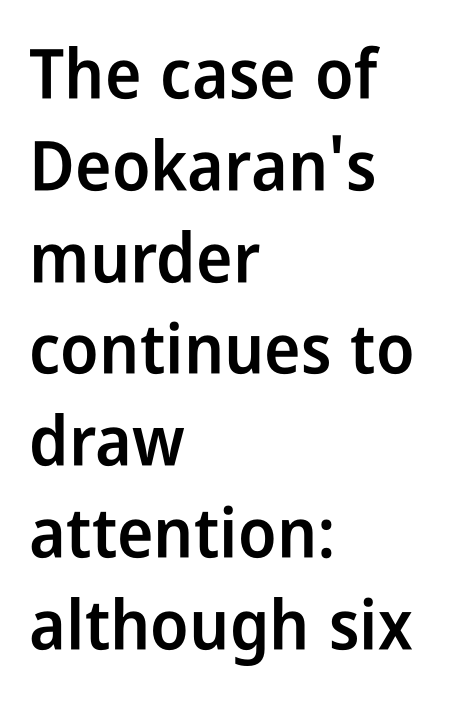
This rendering uses left alignment, leaving the right contour irregular. Just letters on the line, the space beneath them empty. Posture: upright roman. No feet cap the strokes, marking this as sans-serif type. Emphasis by weight is partial: semibold.
